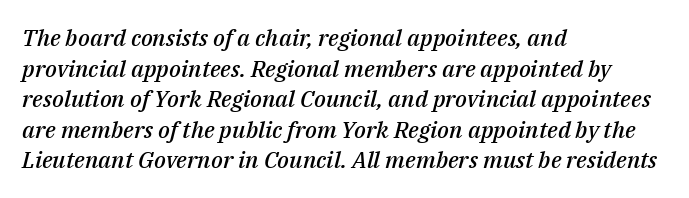
Beneath every word, the page is bare. Line beginnings align vertically; line endings do not. In terms of letterspacing, this is plain default setting. Honestly, the row spacing looks completely unremarkable. Notice how the stems are inclined rather than vertical — that's the hallmark of italics. Set as a demibold, roughly 600 on the weight scale.
